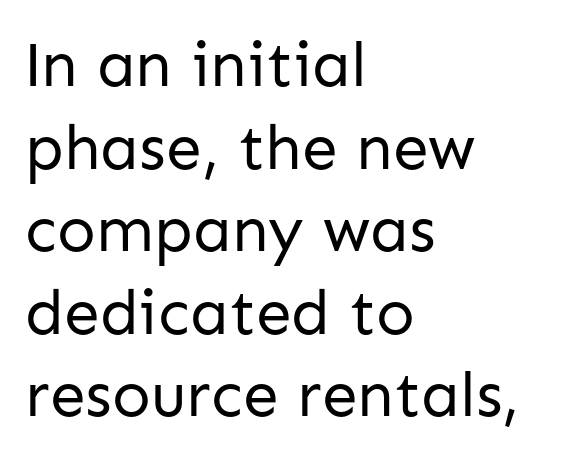
{"serif": "no", "italic": "no", "bold": "no", "weight": "regular", "width": "normal", "stroke_contrast": "low", "x_height": "medium", "monospaced": "no", "underline": "no", "align": "left", "line_spacing": "normal", "line_spacing_ratio": 1.29, "letter_spacing": "normal", "letter_spacing_em": 0.0, "glyph_px": 64}
